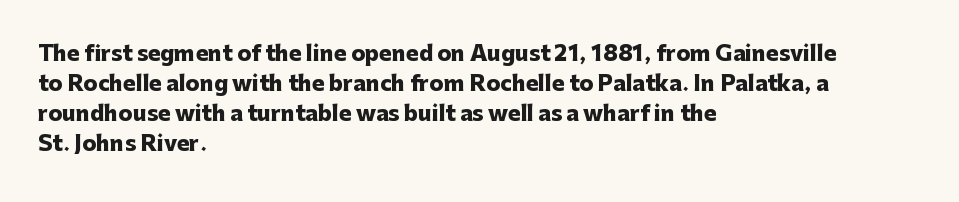
Q: Is the text bold? A: Yes.
Q: Is the text italic (slanted)? A: No, it is upright.
Q: Is the text underlined? A: No.
Q: How is the paragraph aligned? A: Left-aligned.
Q: Is the spacing between letters normal or unusually wide? A: Normal.
Q: Is the spacing between lines tight, normal or loose? A: Normal.
